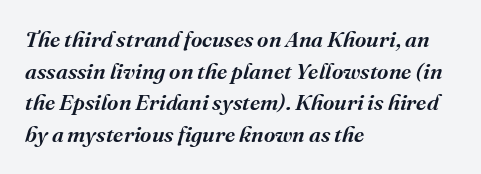
{"italic": "yes", "lean": "right", "slant_degrees": 16, "bold": "semi", "underline": "no", "align": "left", "line_spacing": "normal", "line_spacing_ratio": 1.44, "letter_spacing": "normal", "letter_spacing_em": 0.0, "glyph_px": 22}
